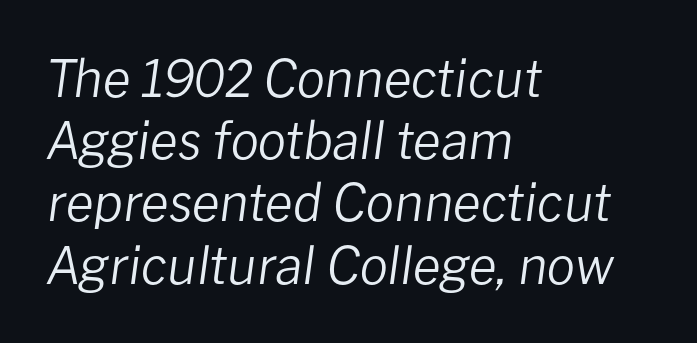
The image shows 51 px regular-weight type, italic (leaning right); set left-aligned, line spacing 1.22x, normal letter spacing, not underlined; low stroke contrast and a medium x-height.
